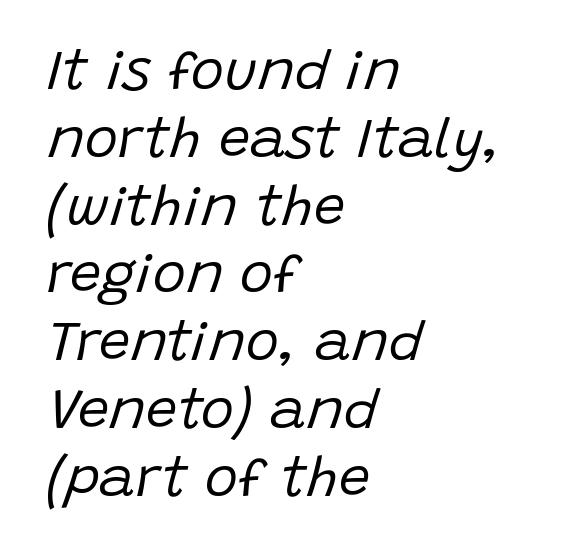
The image shows 56 px regular-weight type, italic (leaning right); set left-aligned, line spacing 1.21x, normal letter spacing, not underlined; low stroke contrast and a large x-height.
